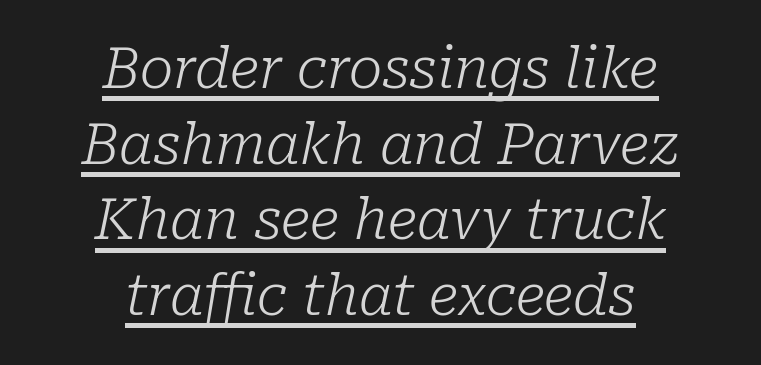
The image shows 56 px light serif type, italic (leaning right); set centered, normal line spacing (1.35x), normal letter spacing, underlined; low stroke contrast and a medium x-height.
